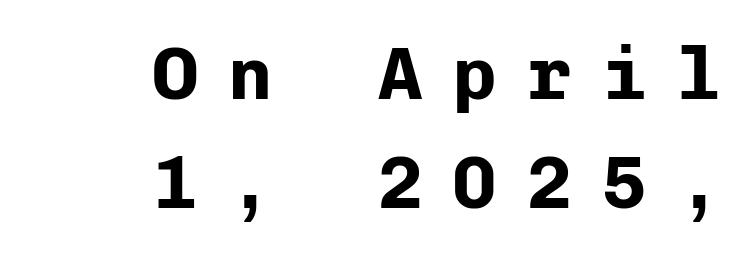
The image shows 74 px bold sans-serif type, upright, monospaced; set right-aligned, normal line spacing (1.47x), unusually wide letter spacing (+0.41 em), not underlined; low stroke contrast and a medium x-height.
